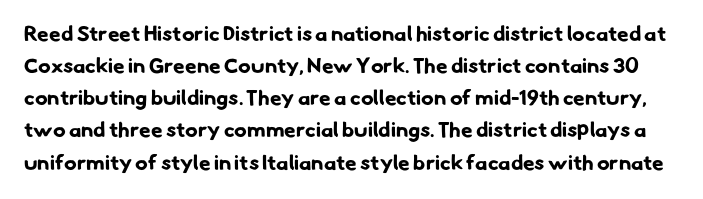
You'd pick this weight for a headline — it's a proper bold. Glyph-to-glyph distance matches everyday printed text. One glance says typical: line gaps are just what's usual. Quick note: underline off.
